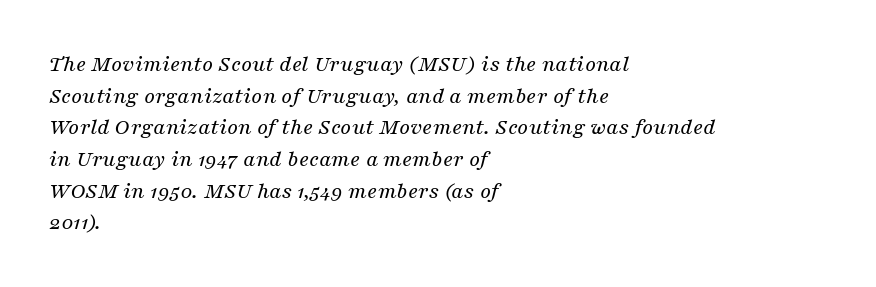
Q: Is the text bold? A: No.
Q: Is the text italic (slanted)? A: Yes, it leans right by about 16 degrees.
Q: Is the text underlined? A: No.
Q: How is the paragraph aligned? A: Left-aligned.
Q: Is the spacing between letters normal or unusually wide? A: Normal.
Q: Is the spacing between lines tight, normal or loose? A: Normal.
